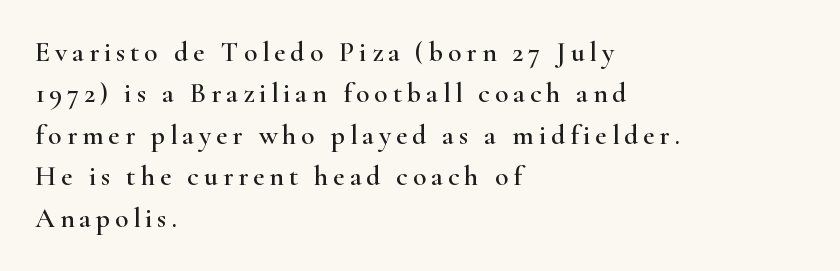
The image shows 28 px wide serif type, upright; set left-aligned, normal line spacing (1.48x), not underlined; high stroke contrast and a small x-height.
